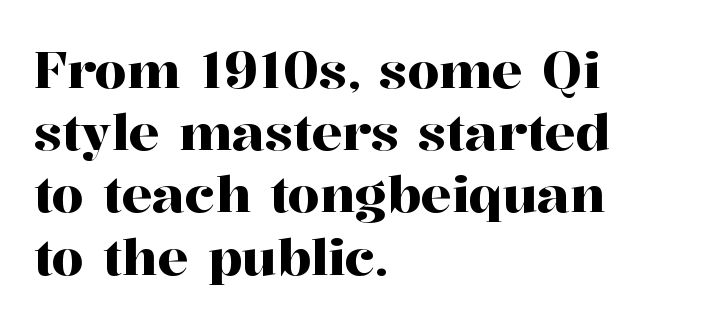
The type family on display is of the serif kind. Bare-footed words on every line. The type sits square on the baseline with zero lean. The paragraph has a hard left edge and a soft right edge.
